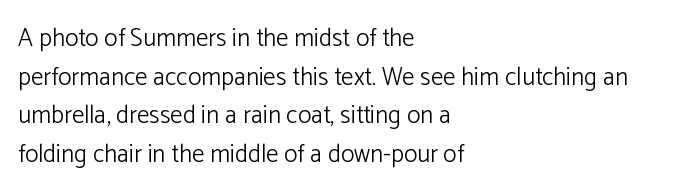
Notice how descenders clear the ascenders below comfortably — that's standard leading. Posture: vertical. Letter spacing: default. This rendering uses left alignment, leaving the right contour irregular.
